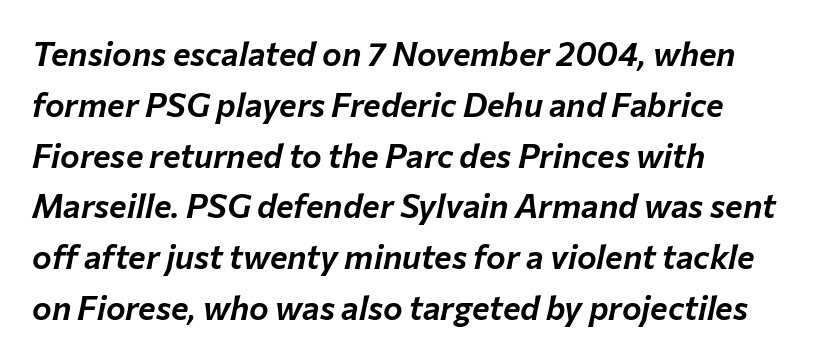
Spacing between characters is what you'd get straight out of the box. Just letters on the line, the space beneath them empty. Do the characters align in a grid? No, the font is proportional. Characters are canted at an angle relative to the baseline's perpendicular.
